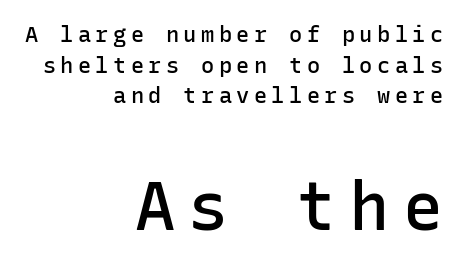
The image shows 67 px semibold sans-serif type, upright, monospaced; set right-aligned, normal line spacing (1.39x), unusually wide letter spacing (+0.2 em), not underlined; the second (bottom) block is 3.05x larger; low stroke contrast and a medium x-height.
